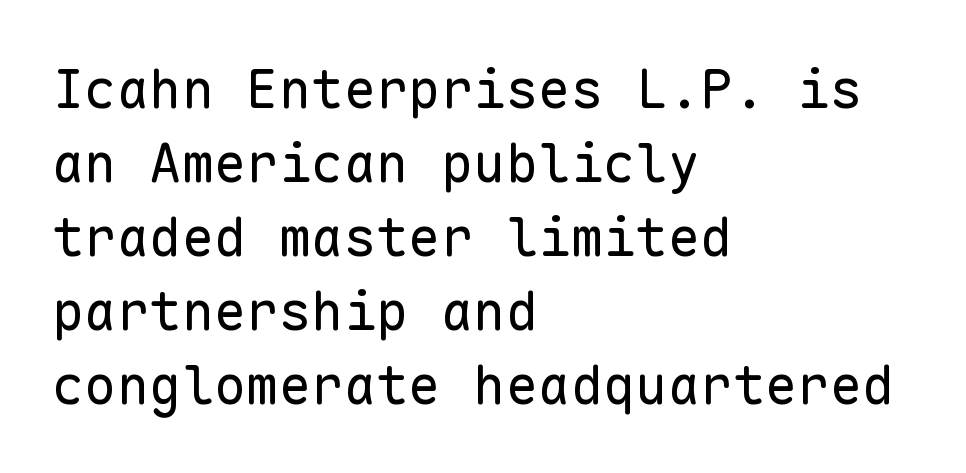
The image shows 54 px regular-weight sans-serif type, upright, monospaced; set left-aligned, normal line spacing (1.37x), normal letter spacing, not underlined; low stroke contrast and a medium x-height.
